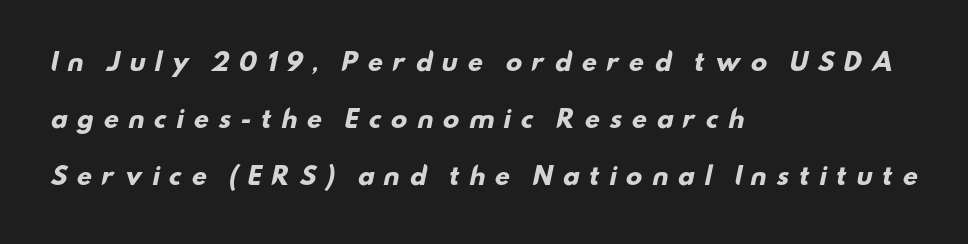
Q: Is the text bold? A: Yes.
Q: Is the text underlined? A: No.
Q: How is the paragraph aligned? A: Left-aligned.
Q: Is the spacing between letters normal or unusually wide? A: Unusually wide.
Q: Is the spacing between lines tight, normal or loose? A: Loose.
